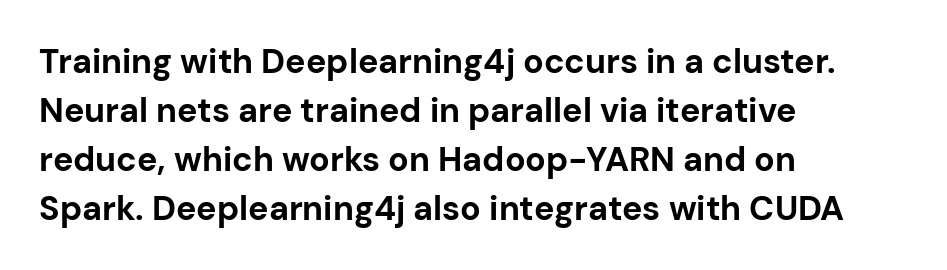
The typeface chosen for these lines omits serifs. Regarding leading, the lines here are spaced in the standard way. The line texture is even and compact thanks to regular tracking. The letters stand upright; this is a roman face. The glyphs are unaccompanied by any horizontal stroke below them. Typographic density is high because the face is bold.
